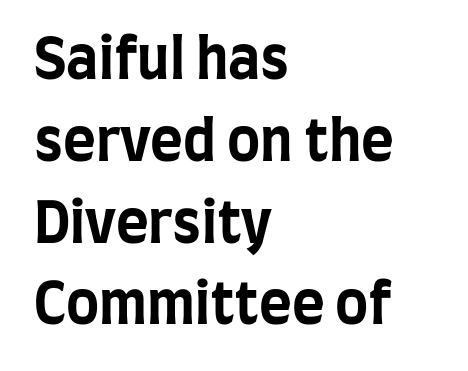
Tracking value appears to be zero — textbook default spacing. The glyphs in this specimen are sans serif. How would I describe the line gaps? Plain and ordinary. Is this a fixed-width face? No — the glyphs have proportional, varying widths. The axis of the letterforms is exactly vertical. Line starts are locked; line ends wander.
